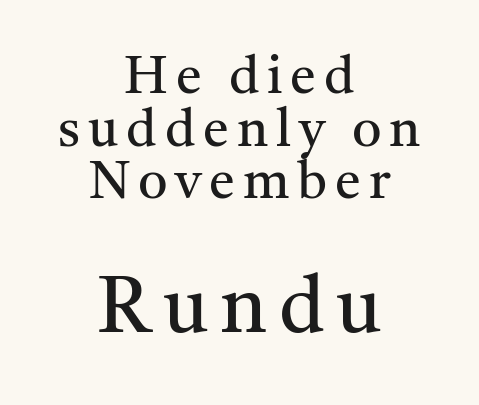
{"serif": "yes", "italic": "no", "bold": "no", "weight": "regular", "width": "normal", "stroke_contrast": "medium", "x_height": "medium", "monospaced": "no", "underline": "no", "align": "center", "line_spacing": "tight", "line_spacing_ratio": 1.01, "larger_block": "second", "size_ratio": 1.5, "glyph_px": 78}
